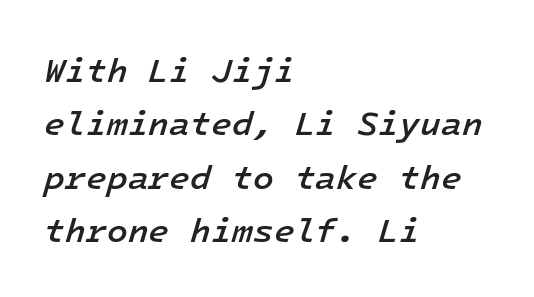
The image shows 34 px semibold type, italic (leaning right), monospaced; set left-aligned, normal line spacing (1.57x), normal letter spacing, not underlined; low stroke contrast and a medium x-height.
